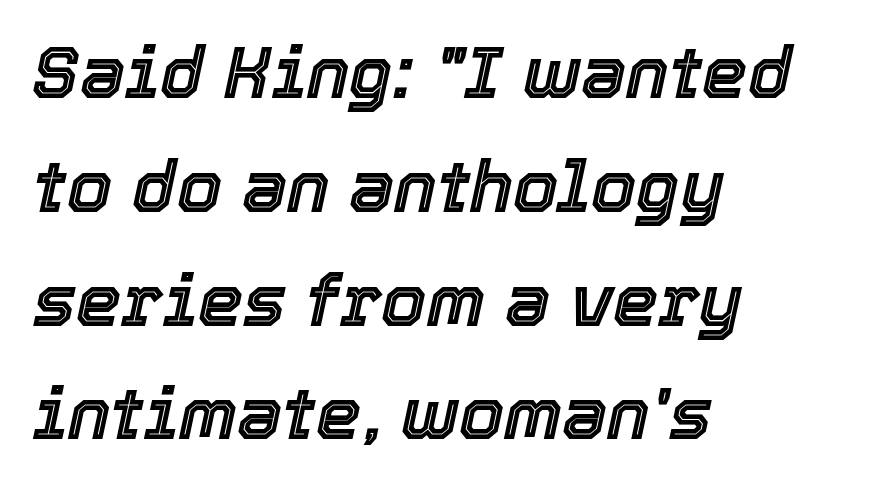
The image shows 72 px text type, italic (leaning right); set left-aligned, normal line spacing (1.58x), normal letter spacing, not underlined; a medium x-height.
